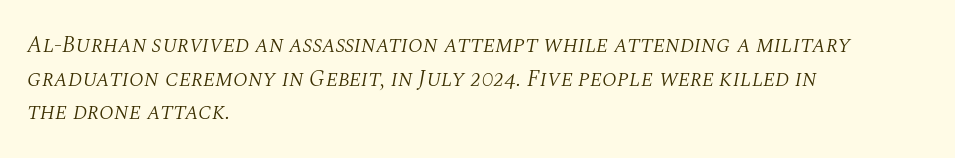
Q: Is the text bold? A: No.
Q: Is the text italic (slanted)? A: Yes, it leans right by about 10 degrees.
Q: Is the text underlined? A: No.
Q: How is the paragraph aligned? A: Left-aligned.
Q: Is the spacing between letters normal or unusually wide? A: Normal.
Q: Is the spacing between lines tight, normal or loose? A: Normal.
